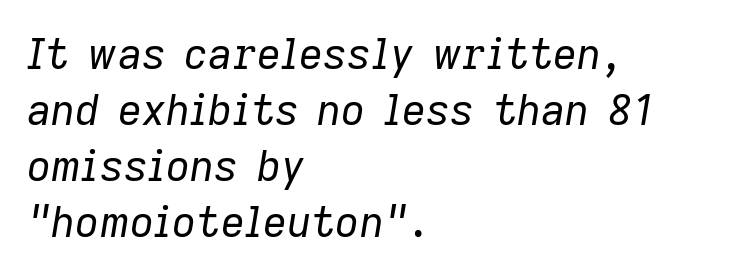
Is the type slanted? Yes — the strokes lean at a clear angle. Here the glyphs are tracked normally, forming tight word shapes. The rag falls on the right side of this text block. The space beneath each line is pristine and unruled. Proportional: the letters do not fall into vertical columns.
